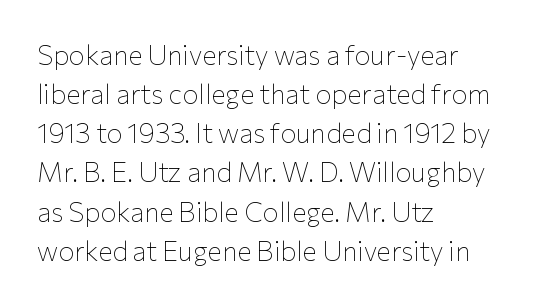
Q: Is the text bold? A: No.
Q: Is the text italic (slanted)? A: No, it is upright.
Q: Is the text underlined? A: No.
Q: How is the paragraph aligned? A: Left-aligned.
Q: Is the spacing between letters normal or unusually wide? A: Normal.
Q: Is the spacing between lines tight, normal or loose? A: Normal.
